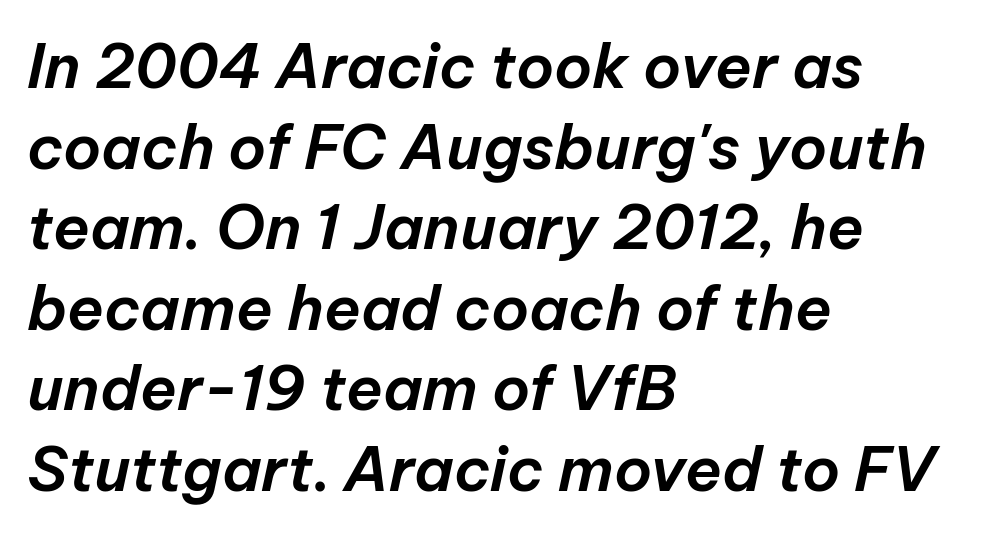
Does extra space separate the letters? No, they use regular spacing. A typesetter would call this proportional, since set widths differ per character. Rule under the text: the space is simply empty. The lines sit at an ordinary, default distance from one another. Horizontal alignment here is leftward, the default for most running prose. It's the slanting kind of type.
